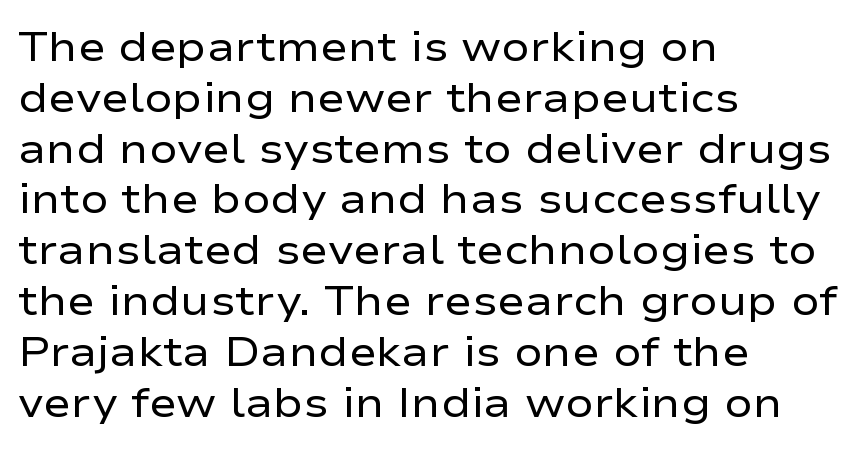
Q: Is the text bold? A: No.
Q: Is the text italic (slanted)? A: No, it is upright.
Q: Is the typeface a serif or a sans-serif typeface? A: Sans-serif.
Q: Is the text underlined? A: No.
Q: How is the paragraph aligned? A: Left-aligned.
Q: Is the spacing between letters normal or unusually wide? A: Normal.
Q: Width (condensed, normal, or wide)? A: Wide.
Q: Stroke contrast? A: Low.
Q: x-height? A: Medium.
Q: Monospaced? A: No.
